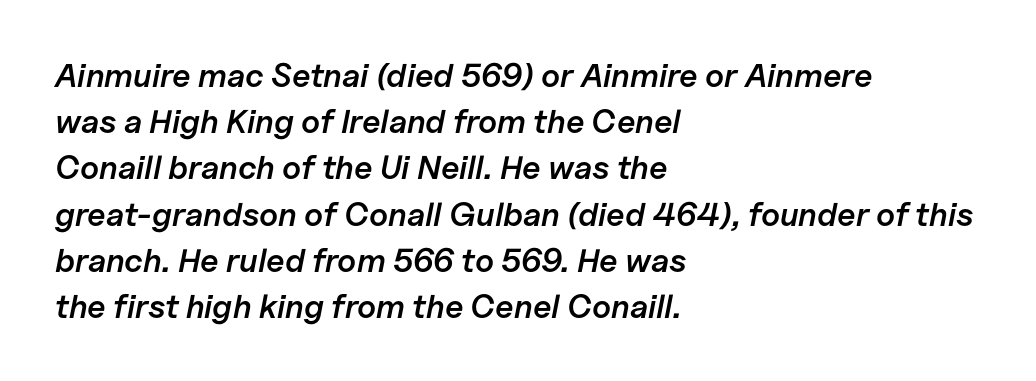
{"italic": "yes", "lean": "right", "slant_degrees": 11, "bold": "semi", "weight": "semibold", "width": "normal", "stroke_contrast": "low", "x_height": "medium", "monospaced": "no", "underline": "no", "align": "left", "line_spacing": "normal", "line_spacing_ratio": 1.4, "letter_spacing": "normal", "letter_spacing_em": 0.0, "glyph_px": 33}
